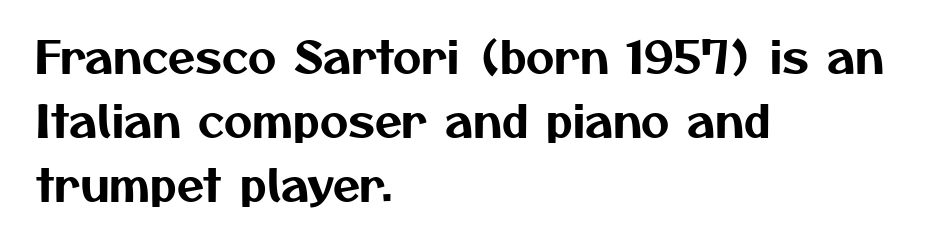
{"serif": "no", "width": "normal", "stroke_contrast": "medium", "x_height": "medium", "monospaced": "no", "underline": "no", "align": "left", "line_spacing": "normal", "line_spacing_ratio": 1.46, "letter_spacing": "normal", "letter_spacing_em": 0.0, "glyph_px": 44}
